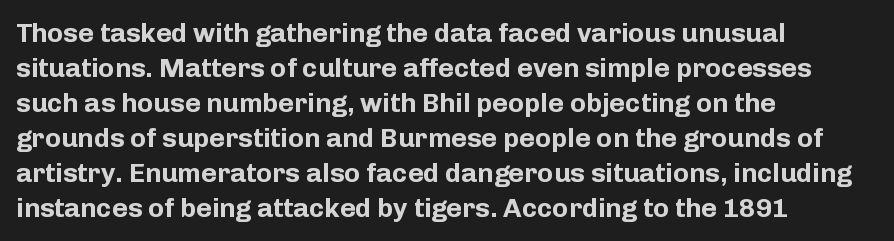
Is there much room between lines? A standard amount, neither cramped nor airy. Emphasis by weight is at full strength: bold. Each word holds together tightly as a unit, with standard inter-letter gaps. Rule under the text: the space is simply empty. Style check: upright. Does the copy run flush right? No — it runs flush left.
